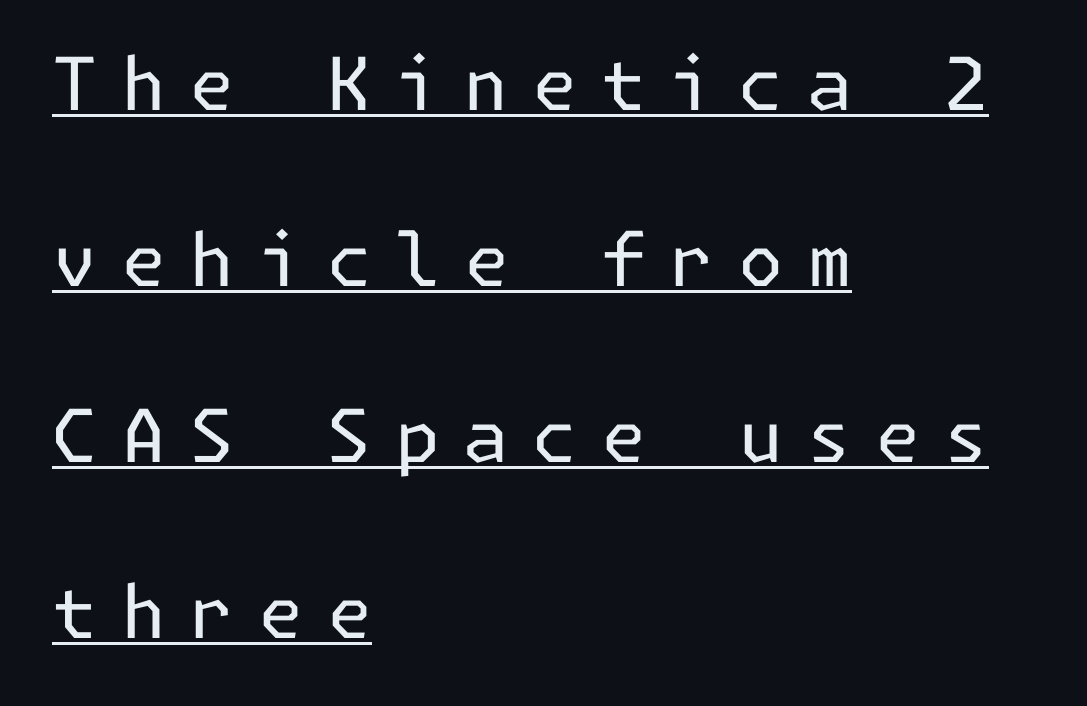
Does a line run under the words? Yes, clearly. Upright lettering throughout. Whoever set this chose breathing room over compactness in the vertical rhythm. A light-to-regular cut is what we see here. Caption: expanded tracking, letters set apart.
